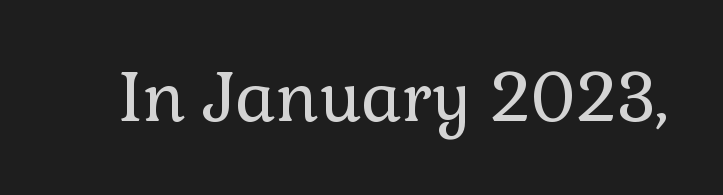
Q: Is the text bold? A: No.
Q: Is the text italic (slanted)? A: No, it is upright.
Q: Is the typeface a serif or a sans-serif typeface? A: Serif.
Q: Is the text underlined? A: No.
Q: Is the spacing between letters normal or unusually wide? A: Normal.
Q: Width (condensed, normal, or wide)? A: Normal.
Q: Stroke contrast? A: Low.
Q: x-height? A: Medium.
Q: Monospaced? A: No.
